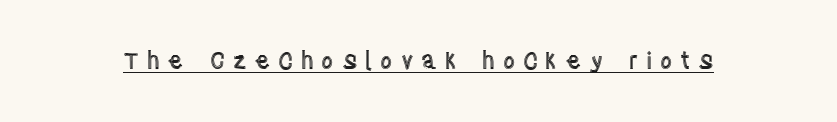
These lines were composed using upright roman letters. What stands out about the letter spacing? Its width — letters are far apart. This rendering features underlined lettering.
